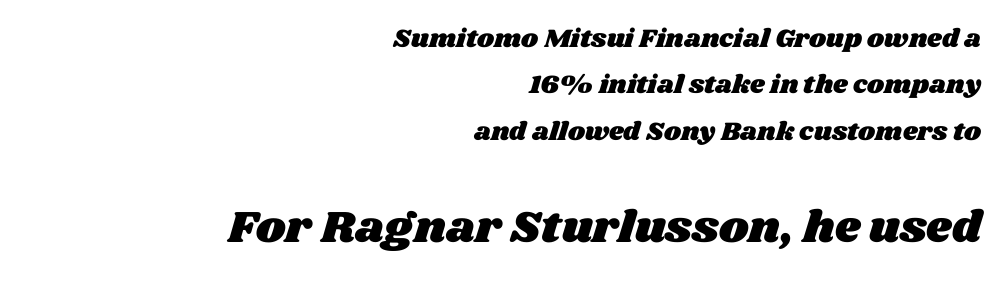
{"width": "wide", "stroke_contrast": "medium", "x_height": "large", "monospaced": "no", "underline": "no", "align": "right", "line_spacing_ratio": 1.78, "letter_spacing": "normal", "letter_spacing_em": 0.0, "larger_block": "second", "size_ratio": 1.73, "glyph_px": 45}
